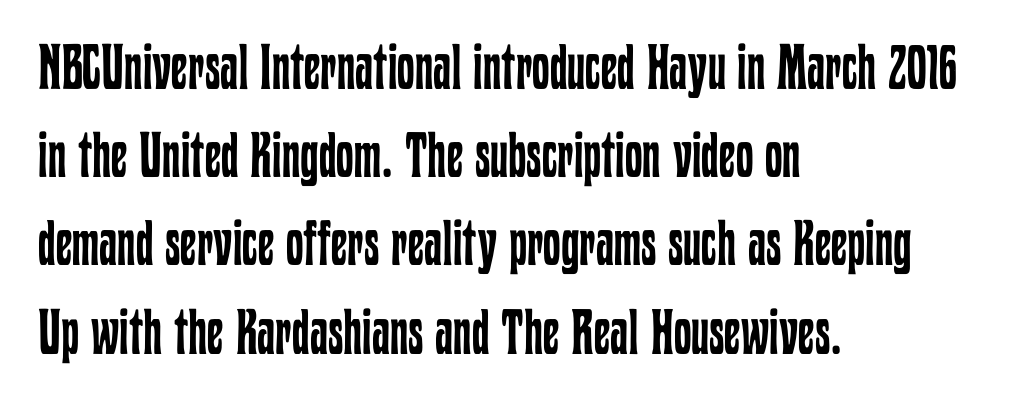
The image shows 63 px regular-weight, condensed type, upright; set left-aligned, normal line spacing (1.4x), normal letter spacing, not underlined; low stroke contrast and a medium x-height.
